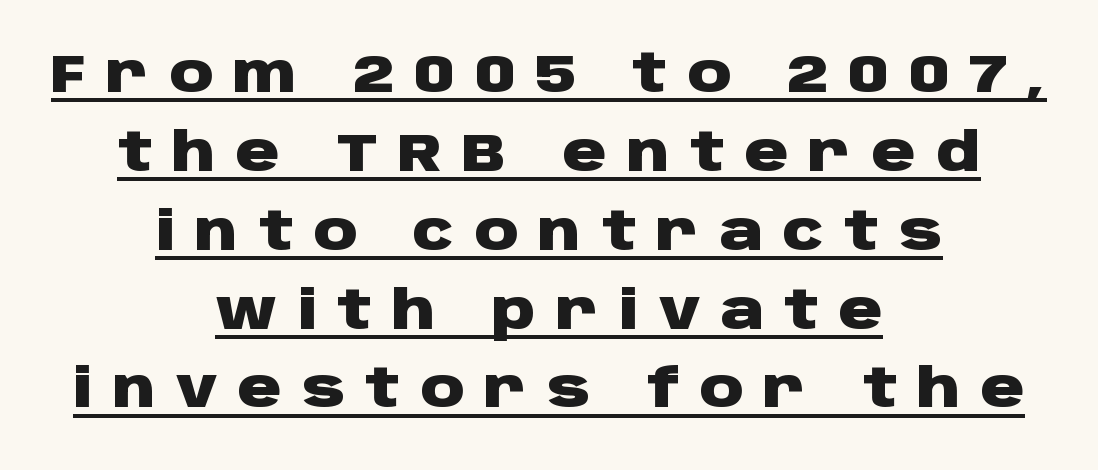
The image shows 54 px heavy, wide sans-serif type, upright; set centered, normal line spacing (1.46x), unusually wide letter spacing (+0.37 em), underlined; low stroke contrast and a large x-height.
